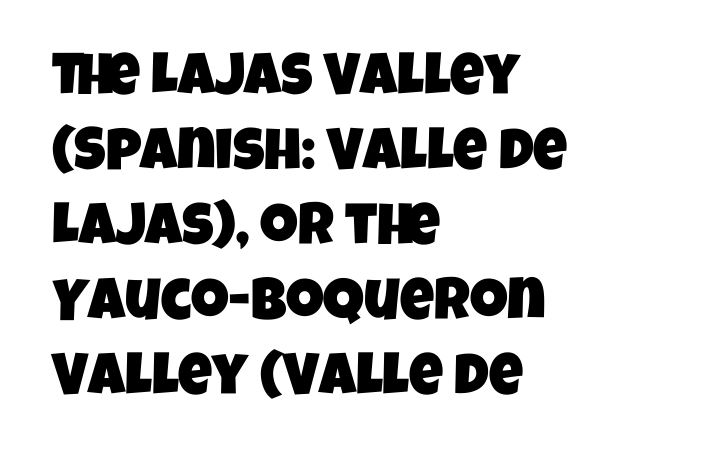
No word sits above an underline. This rendering leaves character spacing at its baseline value. Line starts are locked; line ends wander. Interline gaps are of average width in this sample.
